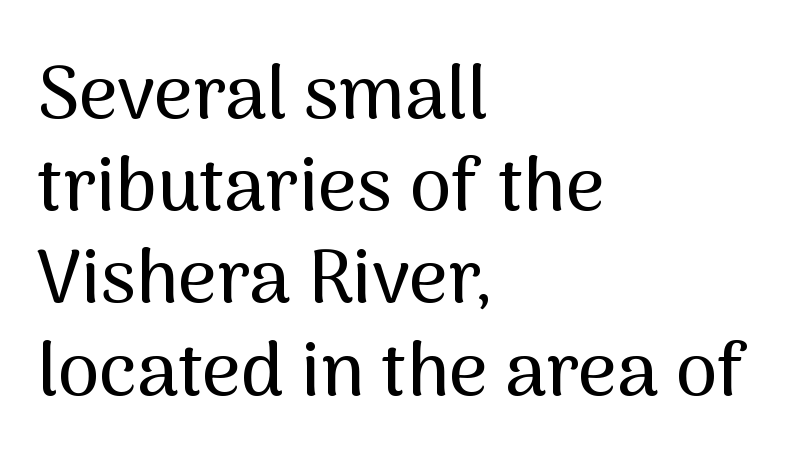
{"serif": "no", "italic": "no", "width": "normal", "stroke_contrast": "medium", "x_height": "medium", "monospaced": "no", "underline": "no", "align": "left", "line_spacing_ratio": 1.23, "letter_spacing": "normal", "letter_spacing_em": 0.0, "glyph_px": 75}
